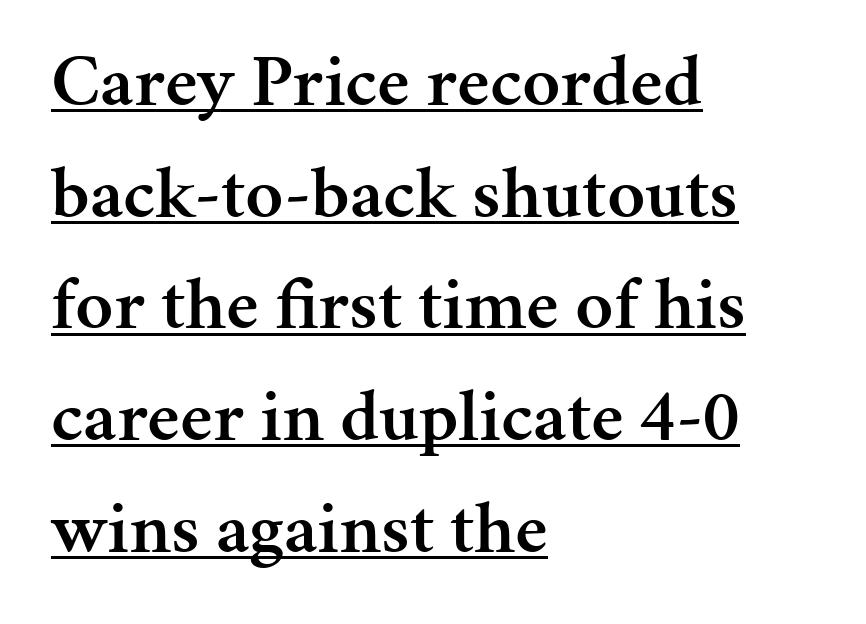
Casual observation: everything's shoved over to the left. Students, this is semibold: more ink than regular, less than bold. Varying glyph widths throughout — classic text-font behaviour. Students, observe the line beneath the letters — that is underlining.
